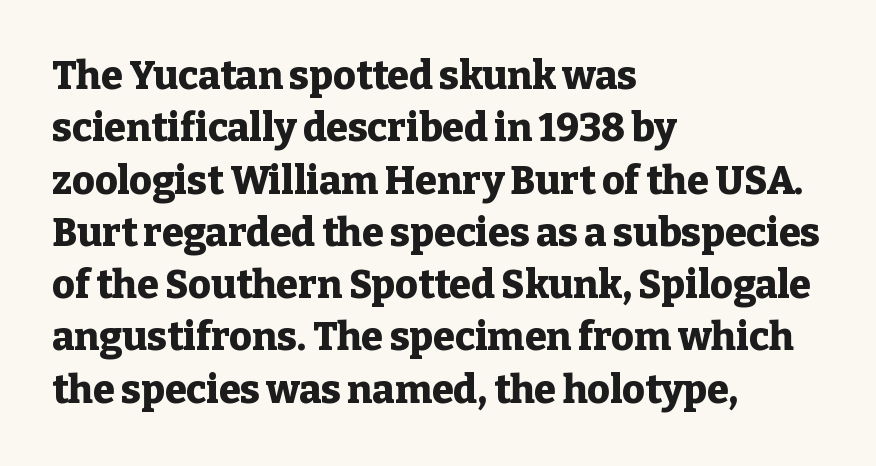
Q: Is the text bold? A: Yes.
Q: Is the text italic (slanted)? A: No, it is upright.
Q: Is the typeface a serif or a sans-serif typeface? A: Serif.
Q: Is the text underlined? A: No.
Q: How is the paragraph aligned? A: Left-aligned.
Q: Is the spacing between letters normal or unusually wide? A: Normal.
Q: Is the spacing between lines tight, normal or loose? A: Normal.
Q: Width (condensed, normal, or wide)? A: Normal.
Q: Stroke contrast? A: Low.
Q: x-height? A: Medium.
Q: Monospaced? A: No.
